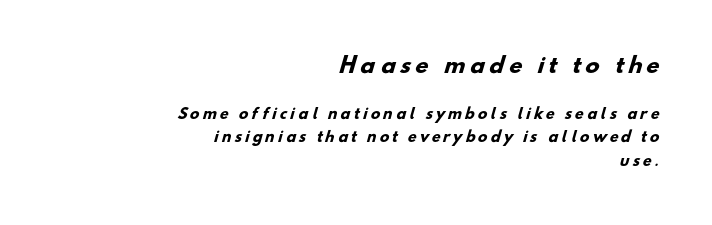
The image shows 21 px bold type; set right-aligned, normal line spacing (1.67x), unusually wide letter spacing (+0.23 em), not underlined; the first (top) block is 1.5x larger.
